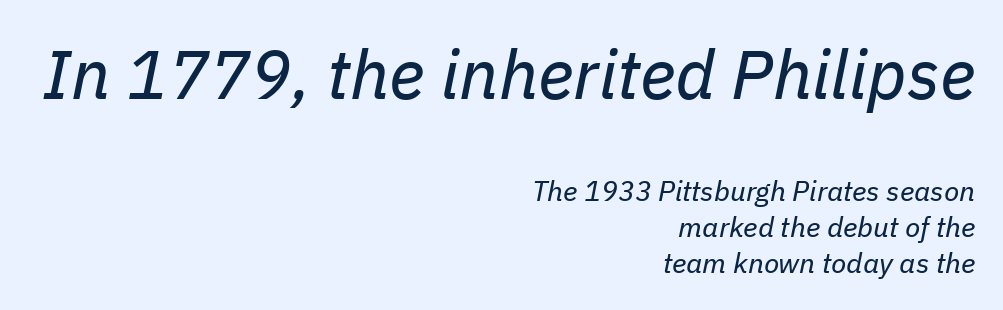
The image shows 69 px regular-weight type, italic (leaning right); set right-aligned, normal line spacing (1.29x), normal letter spacing, not underlined; the first (top) block is 2.46x larger; low stroke contrast and a medium x-height.
